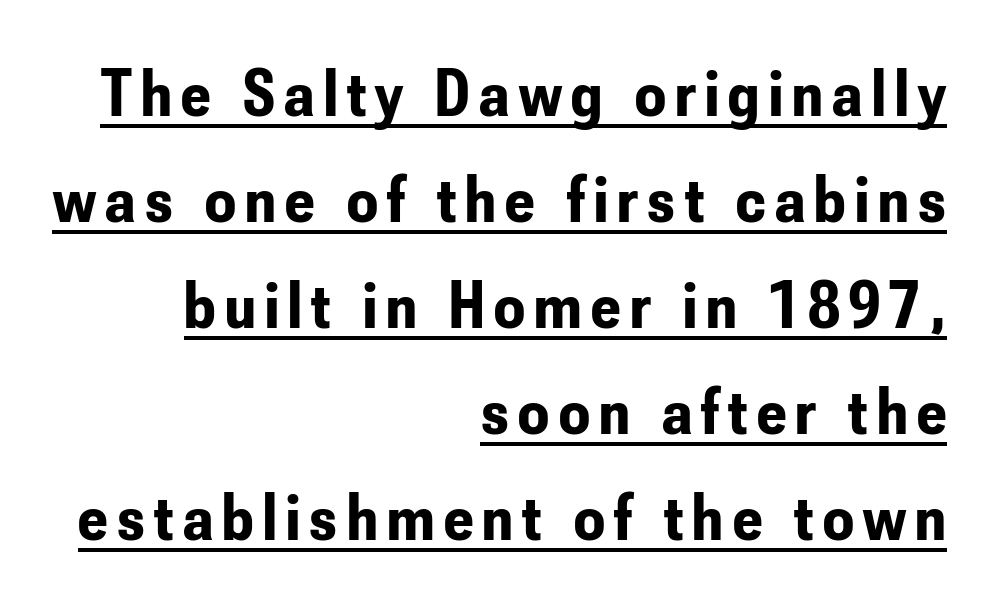
Q: Is the text bold? A: Yes.
Q: Is the text italic (slanted)? A: No, it is upright.
Q: Is the typeface a serif or a sans-serif typeface? A: Sans-serif.
Q: Is the text underlined? A: Yes.
Q: How is the paragraph aligned? A: Right-aligned.
Q: Is the spacing between lines tight, normal or loose? A: Normal.
Q: Width (condensed, normal, or wide)? A: Condensed.
Q: Stroke contrast? A: Low.
Q: x-height? A: Small.
Q: Monospaced? A: No.
